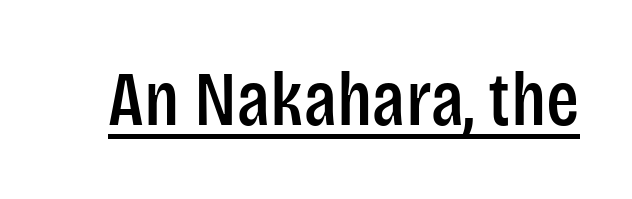
{"serif": "no", "italic": "no", "width": "condensed", "stroke_contrast": "low", "x_height": "large", "monospaced": "no", "underline": "yes", "letter_spacing": "normal", "letter_spacing_em": 0.0, "glyph_px": 77}
